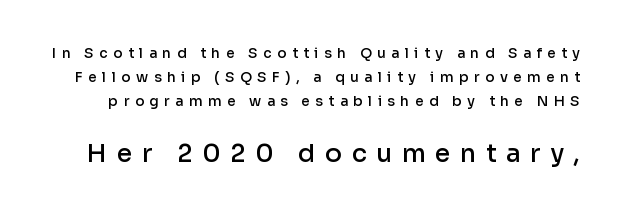
The lettering holds an erect, upright posture throughout. The foot of each line stays bare and open. Set as a demibold, roughly 600 on the weight scale. The horizontal fit of the characters is loose and conspicuously gappy. Scale increases going downward across the two blocks.
